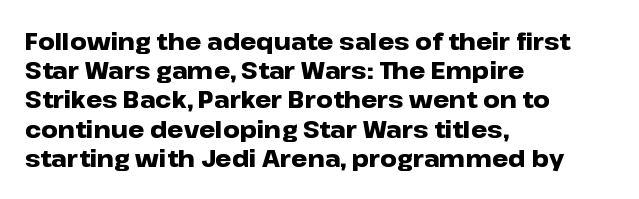
The image shows 23 px bold type, upright; set left-aligned, normal line spacing (1.27x), normal letter spacing, not underlined.
